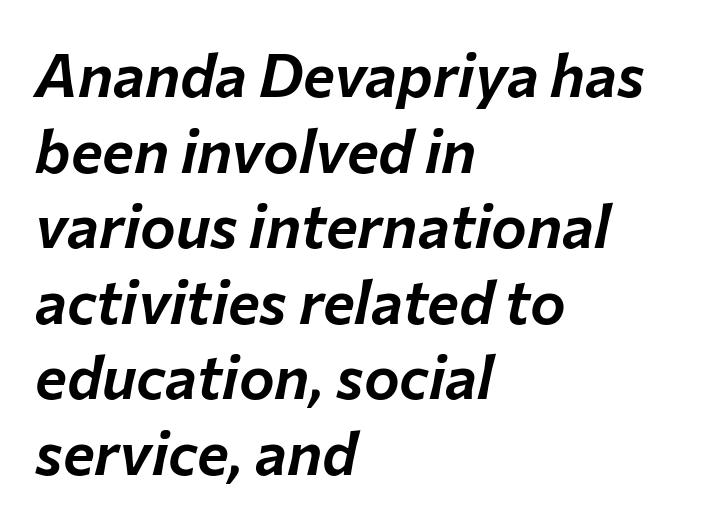
{"italic": "yes", "lean": "right", "slant_degrees": 12, "width": "normal", "stroke_contrast": "low", "x_height": "medium", "monospaced": "no", "underline": "no", "align": "left", "line_spacing": "normal", "line_spacing_ratio": 1.26, "letter_spacing": "normal", "letter_spacing_em": 0.0, "glyph_px": 60}
